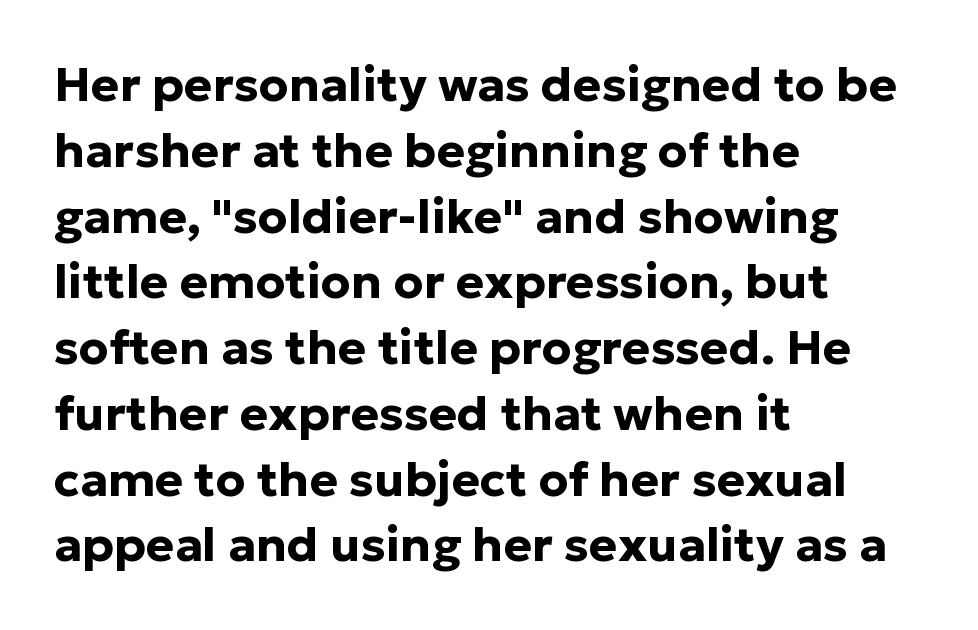
Q: Is the text bold? A: Yes.
Q: Is the text italic (slanted)? A: No, it is upright.
Q: Is the typeface a serif or a sans-serif typeface? A: Sans-serif.
Q: Is the text underlined? A: No.
Q: How is the paragraph aligned? A: Left-aligned.
Q: Is the spacing between letters normal or unusually wide? A: Normal.
Q: Is the spacing between lines tight, normal or loose? A: Normal.
Q: Width (condensed, normal, or wide)? A: Normal.
Q: Stroke contrast? A: Low.
Q: x-height? A: Medium.
Q: Monospaced? A: No.
